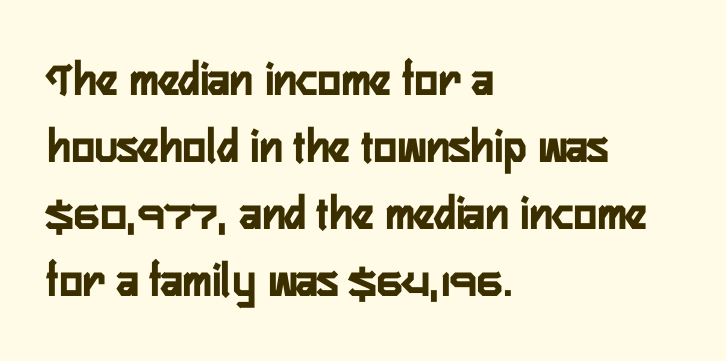
The image shows 49 px semibold, condensed sans-serif type, upright; set left-aligned, normal line spacing (1.37x), normal letter spacing, not underlined; low stroke contrast and a medium x-height.
